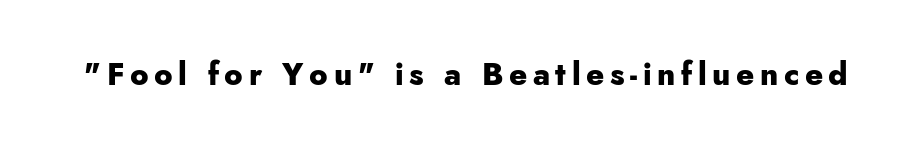
The image shows 31 px heavy sans-serif type, upright; set not underlined; low stroke contrast and a small x-height.
